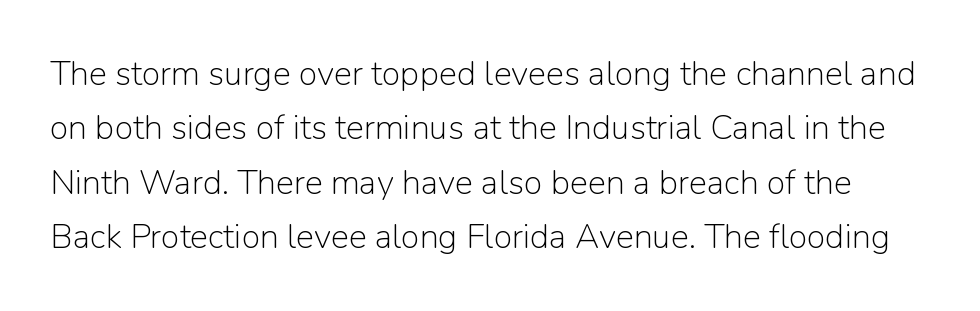
{"serif": "no", "italic": "no", "bold": "no", "weight": "light", "width": "normal", "stroke_contrast": "low", "x_height": "medium", "monospaced": "no", "underline": "no", "line_spacing": "normal", "line_spacing_ratio": 1.6, "letter_spacing": "normal", "letter_spacing_em": 0.0, "glyph_px": 34}
